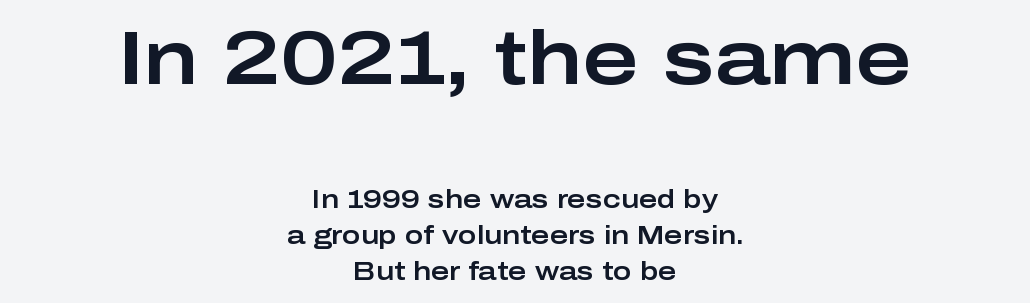
{"serif": "no", "italic": "no", "width": "wide", "stroke_contrast": "low", "x_height": "medium", "monospaced": "no", "underline": "no", "align": "center", "line_spacing": "normal", "line_spacing_ratio": 1.43, "letter_spacing": "normal", "letter_spacing_em": 0.0, "larger_block": "first", "size_ratio": 3.04, "glyph_px": 76}
